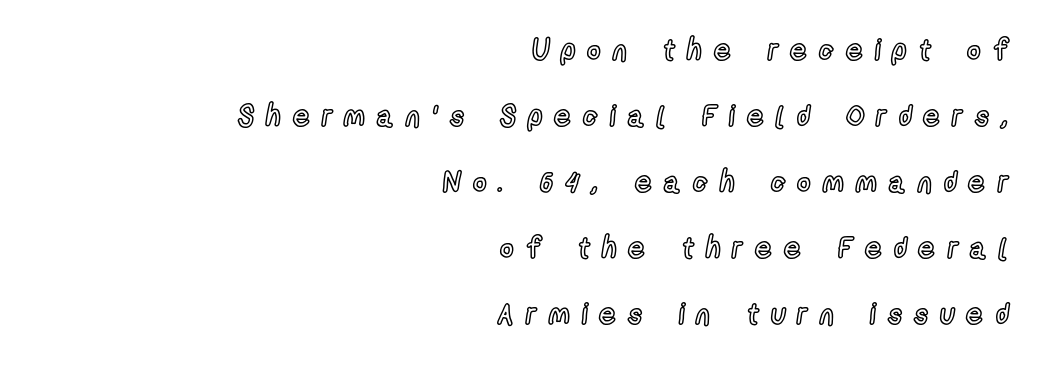
{"width": "condensed", "x_height": "medium", "monospaced": "no", "underline": "no", "align": "right", "line_spacing": "loose", "line_spacing_ratio": 2.28, "letter_spacing": "wide", "letter_spacing_em": 0.42, "glyph_px": 29}
